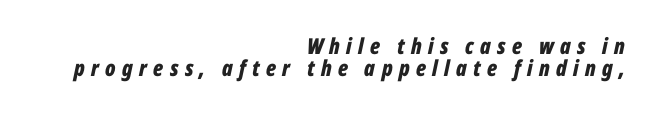
Type without underlining. Baseline-to-baseline distance is barely more than the letter height. This rendering uses right alignment, leaving the left contour irregular. Plenty of ink on the page — the face is bold. Is the letter spacing exaggerated? Yes — the characters are pushed far apart.
